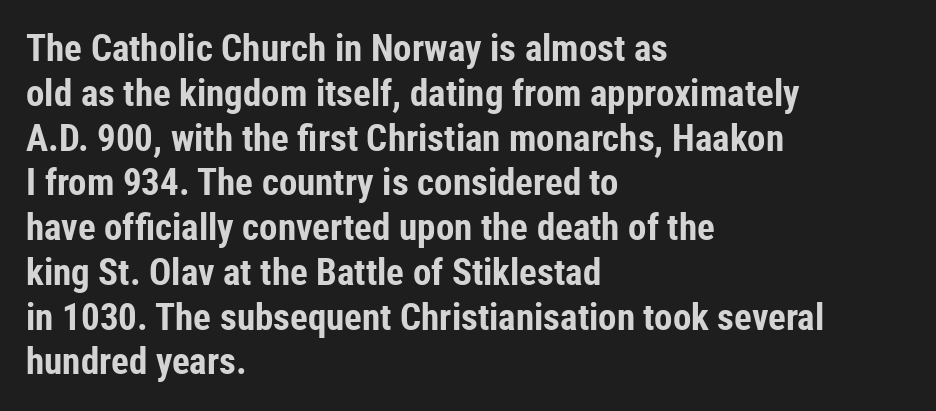
I'd call this a sans setting — the letters go barefoot. No word sits above an underline. These words are printed bold, with thick strokes throughout. Every stem runs plumb, perpendicular to the baseline.
